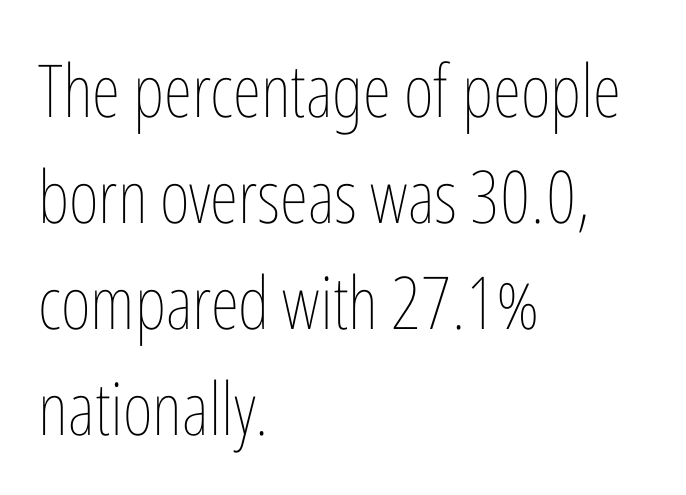
Q: Is the text bold? A: No.
Q: Is the text italic (slanted)? A: No, it is upright.
Q: Is the text underlined? A: No.
Q: How is the paragraph aligned? A: Left-aligned.
Q: Is the spacing between letters normal or unusually wide? A: Normal.
Q: Is the spacing between lines tight, normal or loose? A: Normal.
Q: Width (condensed, normal, or wide)? A: Condensed.
Q: Stroke contrast? A: Low.
Q: x-height? A: Medium.
Q: Monospaced? A: No.
